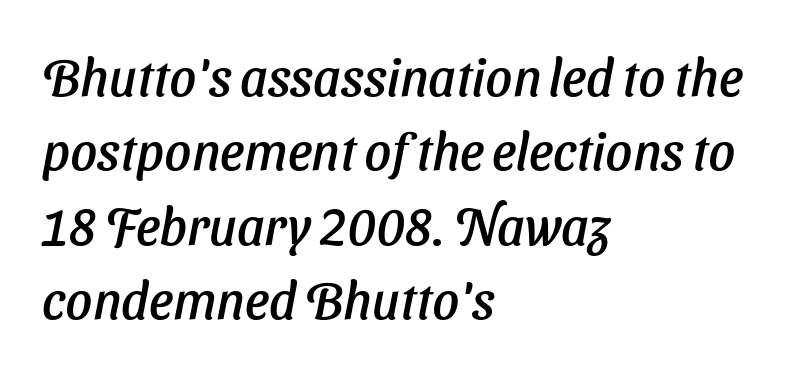
The passage shown leans; its letterforms are oblique. Lines of text with bare space underneath. The line texture is even and compact thanks to regular tracking. The typesetter chose a ragged-right arrangement here. Looks like regular typesetting: each glyph gets only the width it needs. Interline gaps are of average width in this sample.
